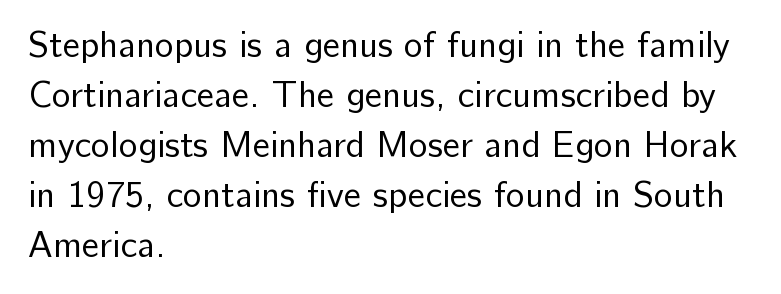
If you drew a line through each stem, it would be perfectly vertical. The passage shown is typeset with a sans-serif family. Leading: standard. Weight: not bold — regular or lighter. The passage is arranged the way most books set body copy — flush left. Bare-footed words on every line.
